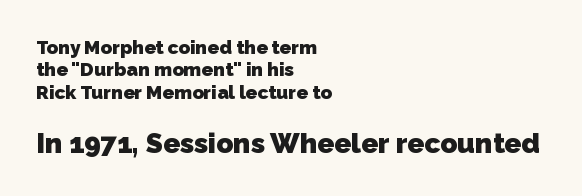
{"serif": "no", "bold": "yes", "weight": "heavy", "width": "normal", "stroke_contrast": "low", "x_height": "medium", "monospaced": "no", "underline": "no", "align": "left", "line_spacing_ratio": 1.18, "letter_spacing": "normal", "letter_spacing_em": 0.0, "larger_block": "second", "size_ratio": 1.47, "glyph_px": 28}
